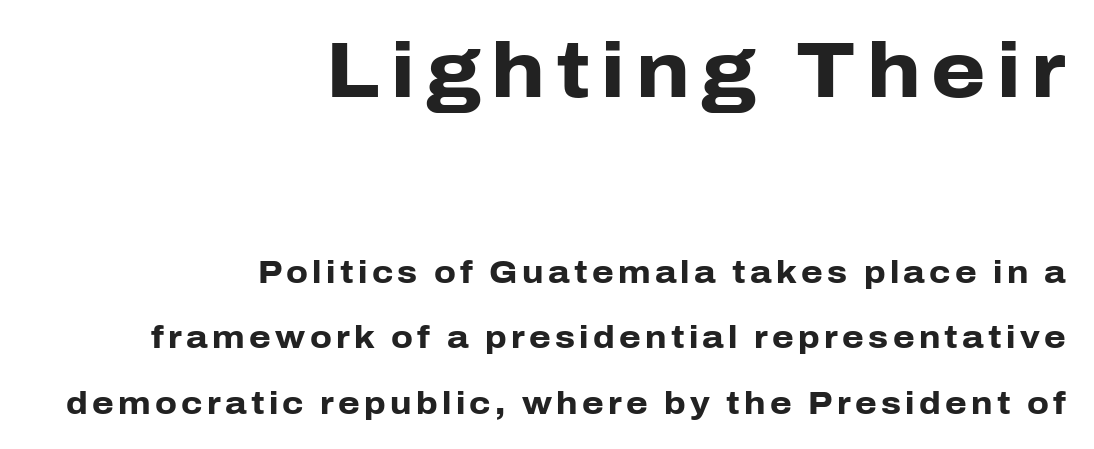
Typographic density is high because the face is bold. A typesetter would call this proportional, since set widths differ per character. The letters stand straight up with perfectly vertical stems. The upper block of text is set noticeably larger than the block beneath it.
